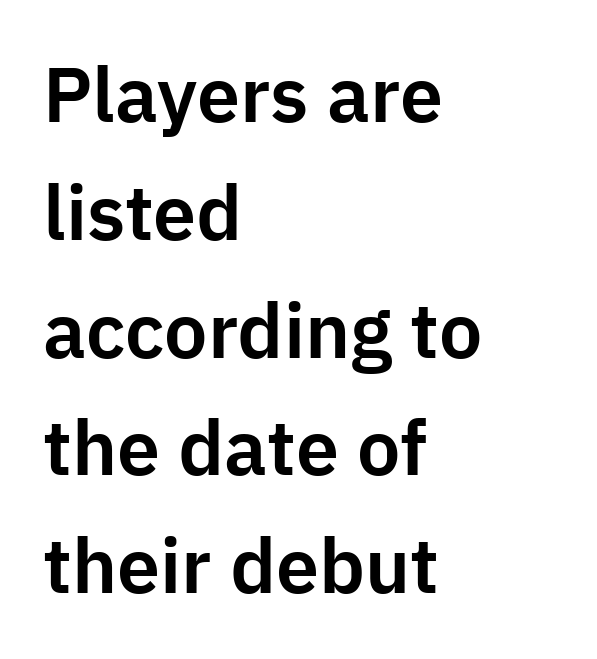
Q: Is the text italic (slanted)? A: No, it is upright.
Q: Is the typeface a serif or a sans-serif typeface? A: Sans-serif.
Q: Is the text underlined? A: No.
Q: How is the paragraph aligned? A: Left-aligned.
Q: Is the spacing between letters normal or unusually wide? A: Normal.
Q: Is the spacing between lines tight, normal or loose? A: Normal.
Q: Width (condensed, normal, or wide)? A: Normal.
Q: Stroke contrast? A: Low.
Q: x-height? A: Medium.
Q: Monospaced? A: No.
